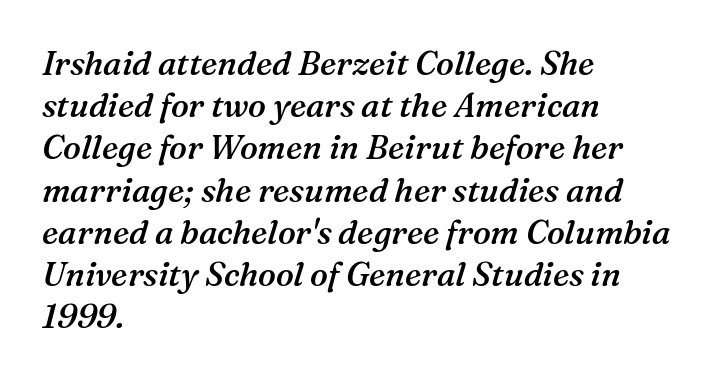
Designer's note — italics engaged. Leading: standard. A semibold gives these letters moderate extra thickness, short of bold. The paragraph shown leans on its left margin.
